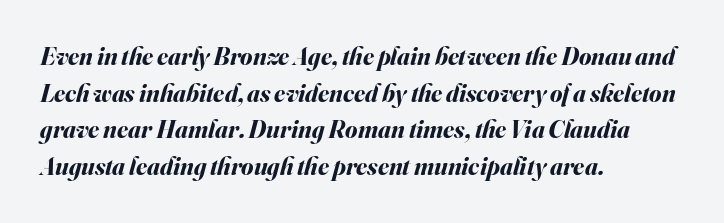
{"italic": "yes", "lean": "right", "slant_degrees": 16, "bold": "yes", "underline": "no", "align": "left", "line_spacing": "normal", "line_spacing_ratio": 1.47, "letter_spacing": "normal", "letter_spacing_em": 0.0, "glyph_px": 25}
